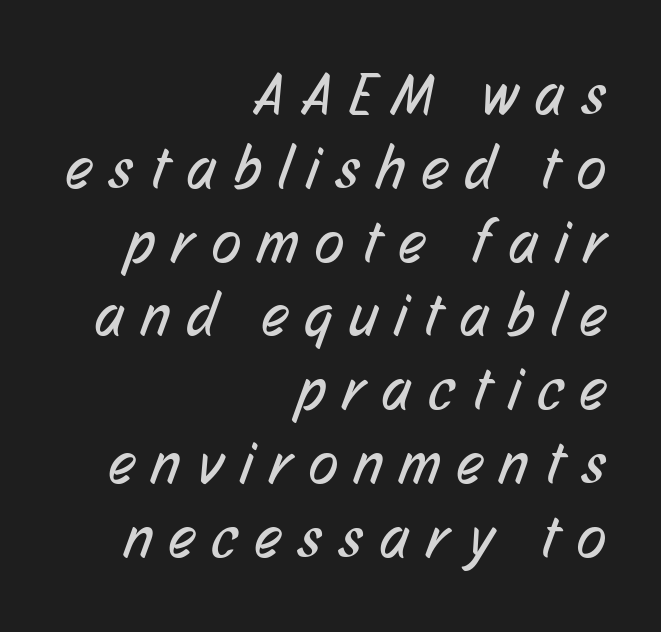
Examine the stroke ends and you'll find no serifs. Inter-character spacing is expanded well beyond the font's built-in metrics. Words float on clear page, feet unadorned. The face looks like a standard text weight, possibly lighter. Proportional: the letters do not fall into vertical columns.
